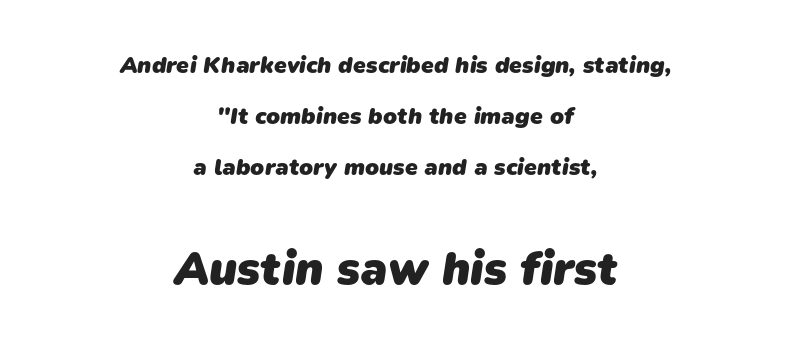
Leading is clearly above the norm, producing a sparse column. Note: no serifs on the glyphs. Note the varied advance widths — an 'i' is clearly narrower than an 'm'. Standard letterfit; no display-style spreading of the glyphs. Check under the words: just untouched page. Set as a true bold cut, around the 700 mark.
